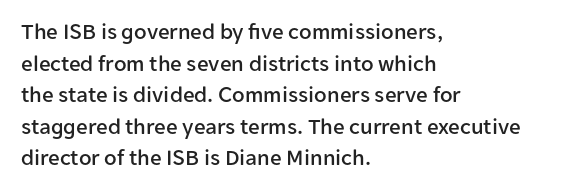
Q: Is the text italic (slanted)? A: No, it is upright.
Q: Is the text underlined? A: No.
Q: How is the paragraph aligned? A: Left-aligned.
Q: Is the spacing between letters normal or unusually wide? A: Normal.
Q: Is the spacing between lines tight, normal or loose? A: Normal.
